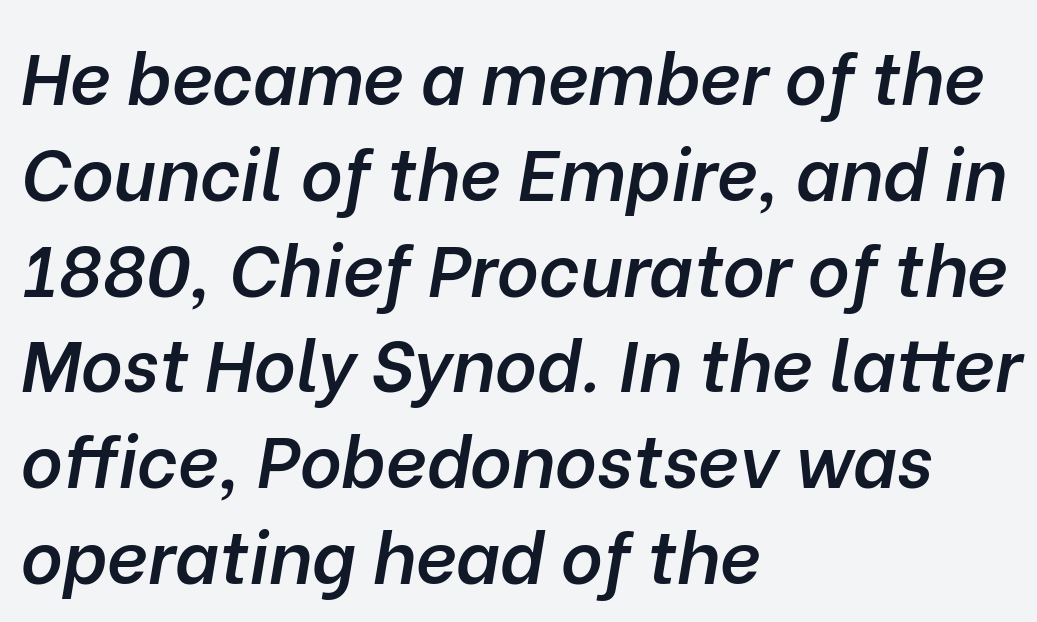
The image shows 72 px semibold type, italic (leaning right); set left-aligned, normal line spacing (1.33x), normal letter spacing, not underlined; low stroke contrast and a medium x-height.
